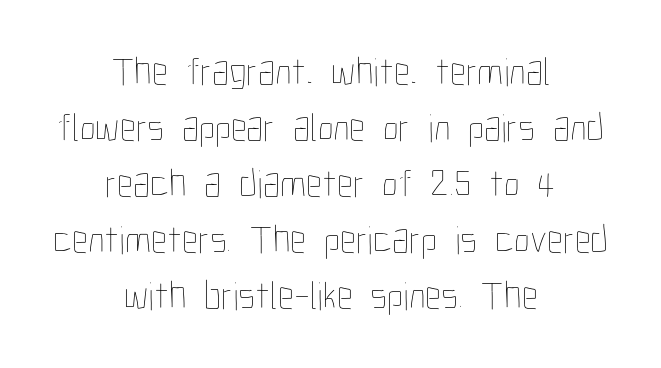
Q: Is the text bold? A: No.
Q: Is the text italic (slanted)? A: No, it is upright.
Q: Is the text underlined? A: No.
Q: How is the paragraph aligned? A: Centered.
Q: Is the spacing between letters normal or unusually wide? A: Normal.
Q: Is the spacing between lines tight, normal or loose? A: Normal.
Q: Width (condensed, normal, or wide)? A: Condensed.
Q: Stroke contrast? A: Low.
Q: x-height? A: Medium.
Q: Monospaced? A: No.
